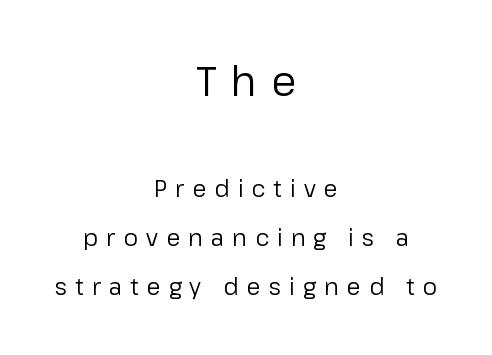
Q: Is the text bold? A: No.
Q: Is the text italic (slanted)? A: No, it is upright.
Q: Is the typeface a serif or a sans-serif typeface? A: Sans-serif.
Q: Is the text underlined? A: No.
Q: How is the paragraph aligned? A: Centered.
Q: Is the spacing between letters normal or unusually wide? A: Unusually wide.
Q: Is the spacing between lines tight, normal or loose? A: Loose.
Q: Which block of text is set in a larger size, the first (top) or the second (bottom)? A: The first (top) one.
Q: Width (condensed, normal, or wide)? A: Normal.
Q: Stroke contrast? A: Low.
Q: x-height? A: Medium.
Q: Monospaced? A: No.
